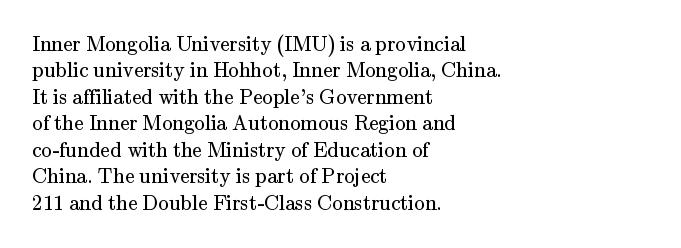
The image shows 21 px text type, upright; set left-aligned, normal line spacing (1.26x), normal letter spacing, not underlined.
